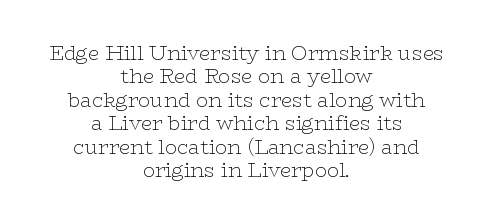
You could call the tracking neutral — neither tight nor loose. The paragraph has two soft edges and a firm central axis. Does the lettering tilt? It doesn't — this is upright. Letters have the restrained weight of plain body copy at most.
